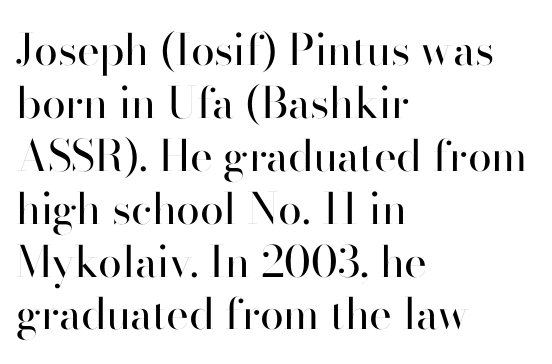
Q: Is the text bold? A: No.
Q: Is the text italic (slanted)? A: No, it is upright.
Q: Is the typeface a serif or a sans-serif typeface? A: Sans-serif.
Q: Is the text underlined? A: No.
Q: How is the paragraph aligned? A: Left-aligned.
Q: Is the spacing between letters normal or unusually wide? A: Normal.
Q: Width (condensed, normal, or wide)? A: Normal.
Q: Stroke contrast? A: High.
Q: x-height? A: Small.
Q: Monospaced? A: No.
